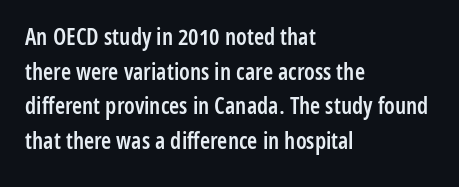
Students, observe: this is what conventionally led text looks like. Any mark beneath the type? The region is blank. On the weight axis this lands at semibold, roughly 600. These lines stack with their left ends in a neat column.
